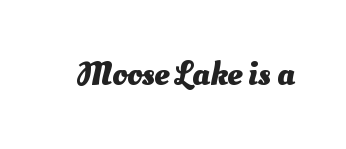
The image shows 33 px heavy sans-serif type; set normal letter spacing, not underlined; medium stroke contrast and a small x-height.
